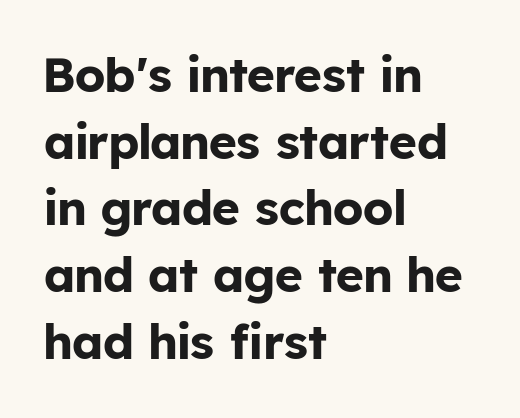
The image shows 48 px bold sans-serif type, upright; set left-aligned, normal line spacing (1.39x), normal letter spacing, not underlined; low stroke contrast and a medium x-height.
